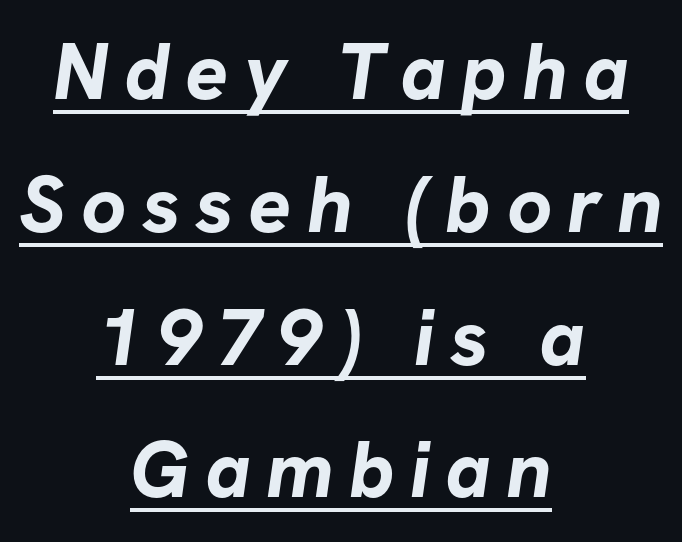
{"serif": "no", "bold": "yes", "weight": "bold", "width": "normal", "stroke_contrast": "low", "x_height": "medium", "monospaced": "no", "underline": "yes", "align": "center", "line_spacing": "normal", "line_spacing_ratio": 1.66, "glyph_px": 80}
